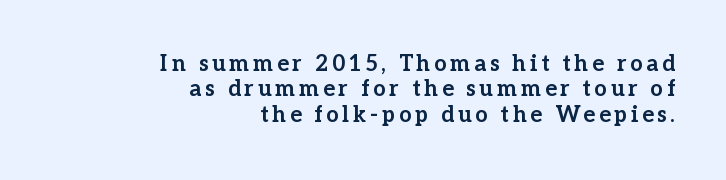
{"italic": "no", "bold": "yes", "underline": "no", "align": "right", "line_spacing": "tight", "line_spacing_ratio": 1.15, "glyph_px": 22}
